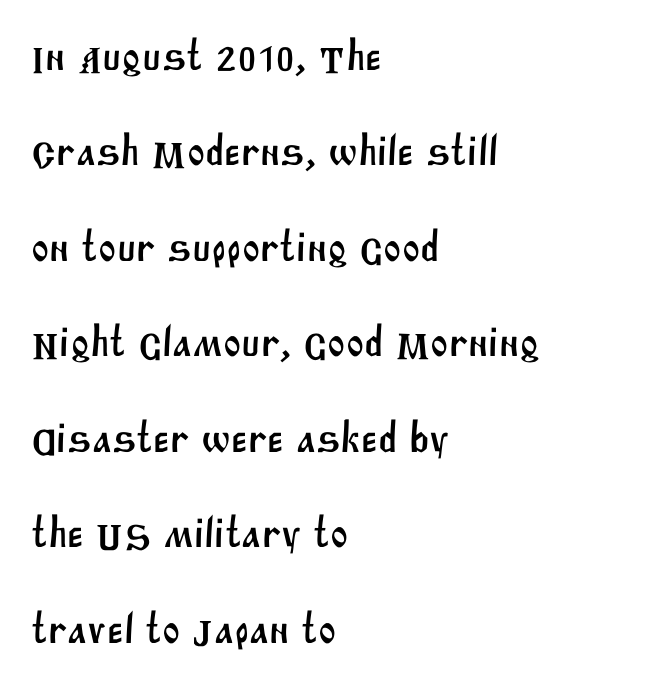
Casual observation: everything's shoved over to the left. The passage shown stacks its lines with a broad gap. Underline: absent. A typesetter would call this zero additional tracking.
